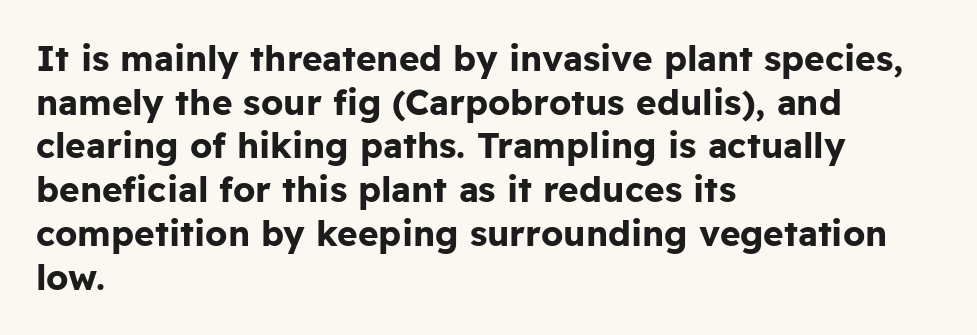
{"serif": "no", "italic": "no", "bold": "yes", "weight": "bold", "width": "normal", "stroke_contrast": "low", "x_height": "medium", "monospaced": "no", "underline": "no", "align": "left", "line_spacing": "normal", "line_spacing_ratio": 1.25, "letter_spacing": "normal", "letter_spacing_em": 0.0, "glyph_px": 35}
